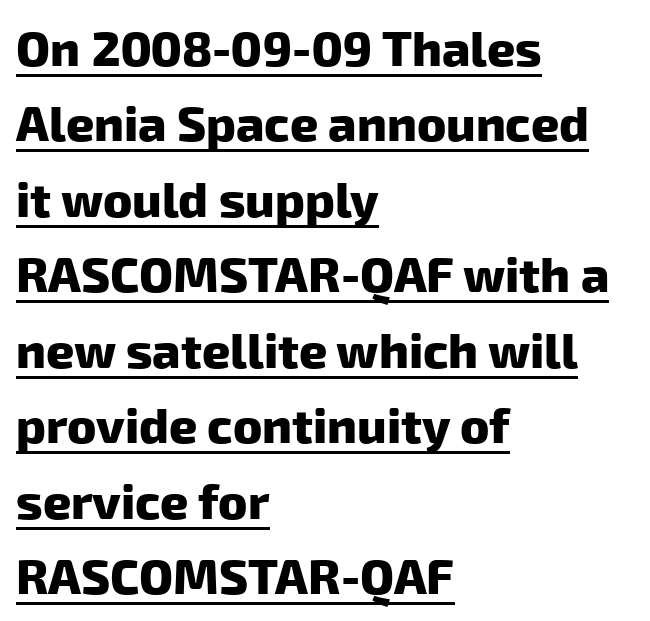
{"serif": "no", "bold": "yes", "weight": "heavy", "width": "normal", "stroke_contrast": "low", "x_height": "medium", "monospaced": "no", "underline": "yes", "align": "left", "line_spacing": "normal", "line_spacing_ratio": 1.54, "letter_spacing": "normal", "letter_spacing_em": 0.0, "glyph_px": 49}
